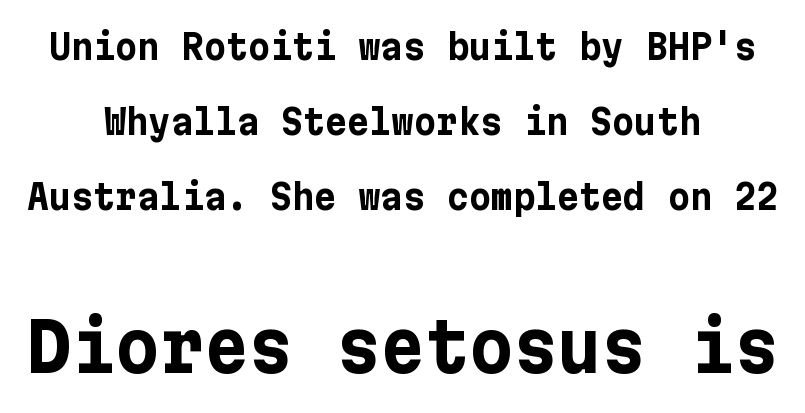
Glyph-to-glyph distance matches everyday printed text. Check where the strokes stop: nothing finishes them off — pure sans. Whoever set this chose breathing room over compactness in the vertical rhythm. Scale increases going downward across the two blocks. The lettering holds an erect, upright posture throughout. Only glyphs here, with clear space below each row.
